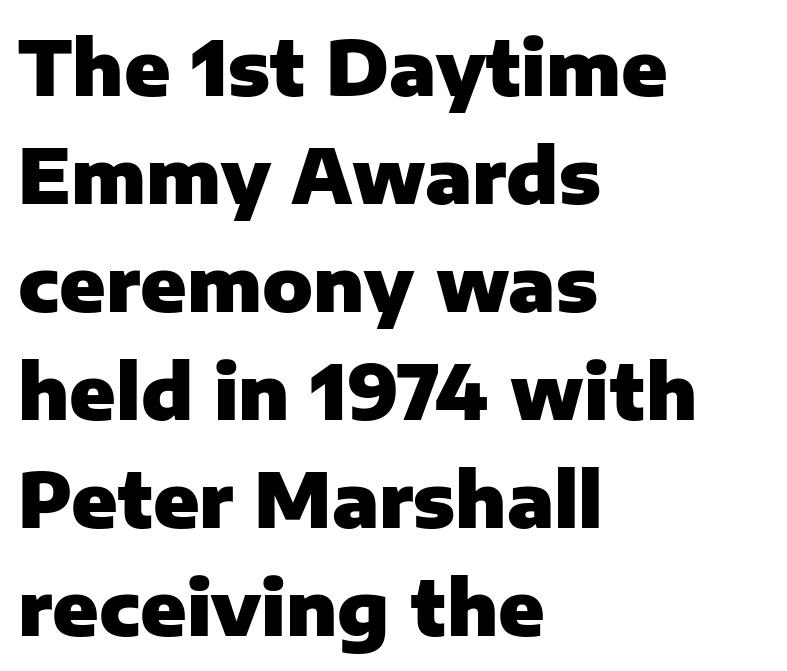
The rendering uses a moderate line-height, typical for paragraphs. Does extra space separate the letters? No, they use regular spacing. Characters remain perfectly vertical along every line. Quick note: underline off. Weight: bold. Spacing verdict: proportional, widths tailored to each character.
